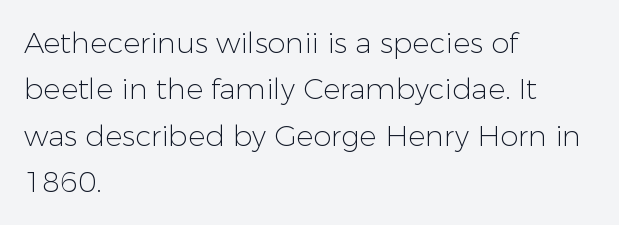
Is there any slant? The stems are plumb. You can tell from the bare stems that sans-serif type was used. How are the letters spaced? Ordinarily, with no added tracking. The line-height multiplier appears to be the usual default.
